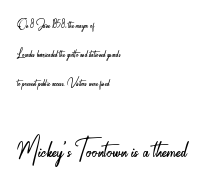
Q: Is the text bold? A: No.
Q: Is the text italic (slanted)? A: Yes.
Q: Is the typeface a serif or a sans-serif typeface? A: Sans-serif.
Q: Is the text underlined? A: No.
Q: How is the paragraph aligned? A: Left-aligned.
Q: Is the spacing between letters normal or unusually wide? A: Normal.
Q: Is the spacing between lines tight, normal or loose? A: Loose.
Q: Which block of text is set in a larger size, the first (top) or the second (bottom)? A: The second (bottom) one.
Q: Width (condensed, normal, or wide)? A: Condensed.
Q: Stroke contrast? A: Low.
Q: x-height? A: Small.
Q: Monospaced? A: No.
